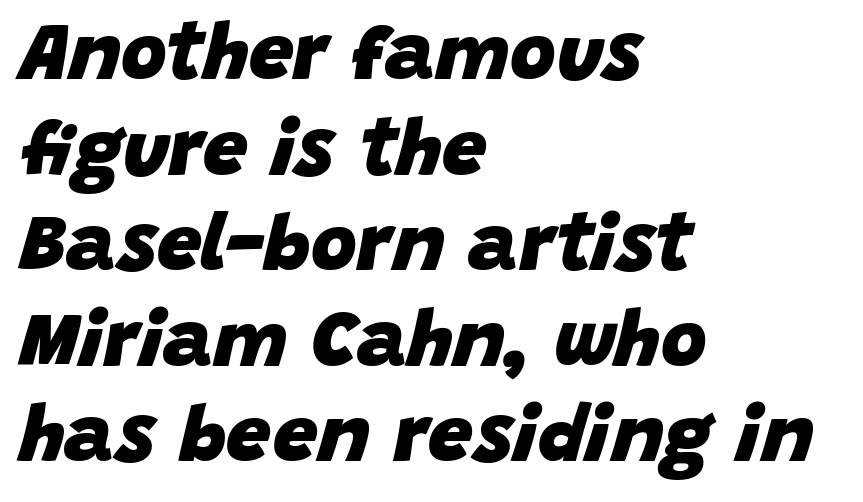
{"italic": "yes", "lean": "right", "slant_degrees": 15, "bold": "yes", "weight": "heavy", "width": "normal", "stroke_contrast": "low", "x_height": "large", "monospaced": "no", "underline": "no", "align": "left", "line_spacing_ratio": 1.21, "letter_spacing": "normal", "letter_spacing_em": 0.0, "glyph_px": 79}
